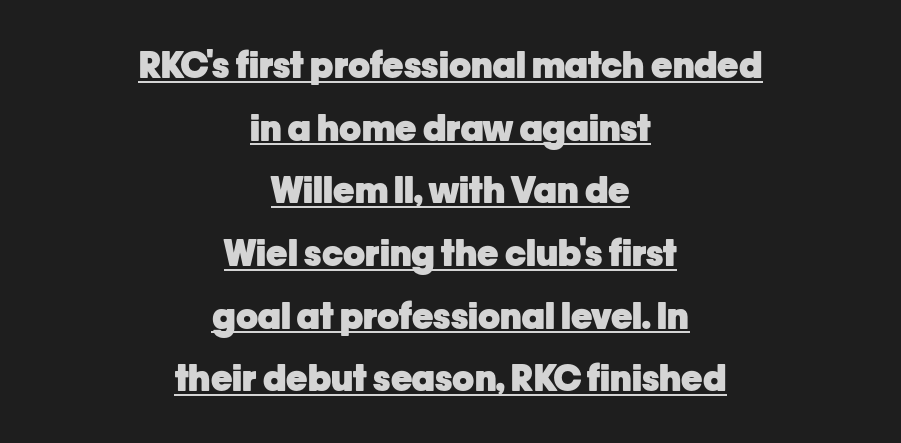
{"serif": "no", "italic": "no", "bold": "yes", "weight": "heavy", "width": "normal", "stroke_contrast": "low", "x_height": "medium", "monospaced": "no", "underline": "yes", "align": "center", "line_spacing_ratio": 1.74, "letter_spacing": "normal", "letter_spacing_em": 0.0, "glyph_px": 36}
